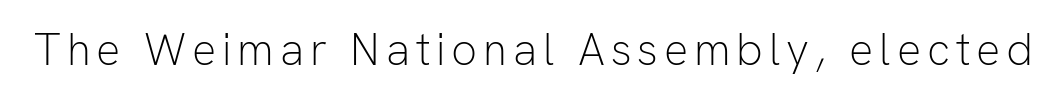
Underline: absent. Observe the absence of serifs on each vertical stroke in this sample. Does the lettering tilt? It doesn't — this is upright. These lines are rendered in a variable-pitch font. The passage shown is not bold in any degree.
